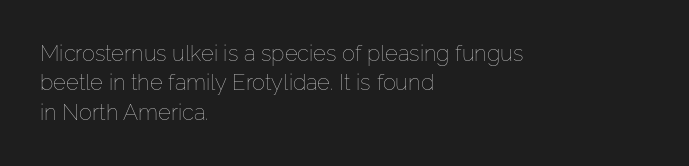
Bare-footed words on every line. Every stem runs plumb, perpendicular to the baseline. The typesetting does not lean heavy: it is not bold. Tracking value appears to be zero — textbook default spacing. The vertical gap from one line to the next is medium.
